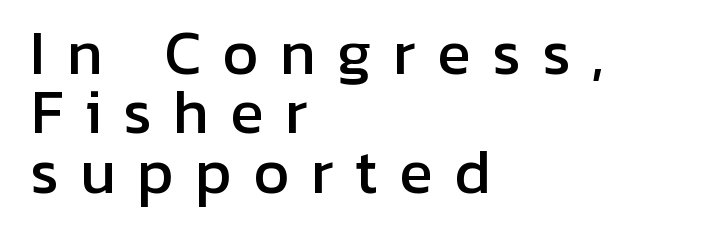
The image shows 57 px sans-serif type, upright; set left-aligned, tight line spacing (1.04x), unusually wide letter spacing (+0.37 em), not underlined; low stroke contrast and a medium x-height.
